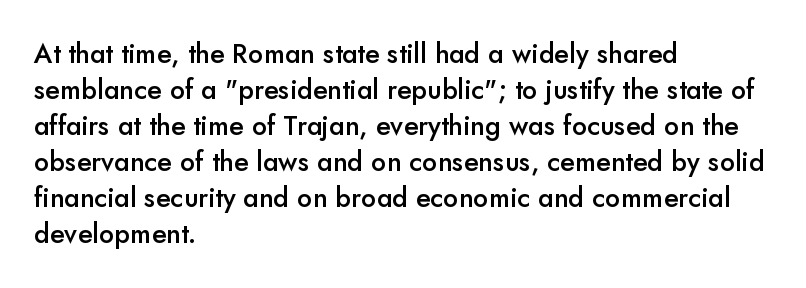
{"italic": "no", "bold": "semi", "underline": "no", "align": "left", "line_spacing": "normal", "line_spacing_ratio": 1.33, "letter_spacing": "normal", "letter_spacing_em": 0.0, "glyph_px": 27}
